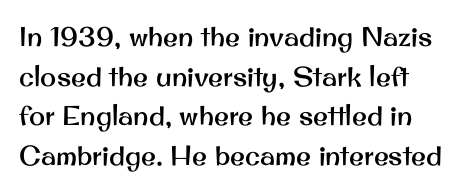
{"italic": "no", "underline": "no", "line_spacing": "normal", "line_spacing_ratio": 1.47, "letter_spacing": "normal", "letter_spacing_em": 0.0, "glyph_px": 27}
